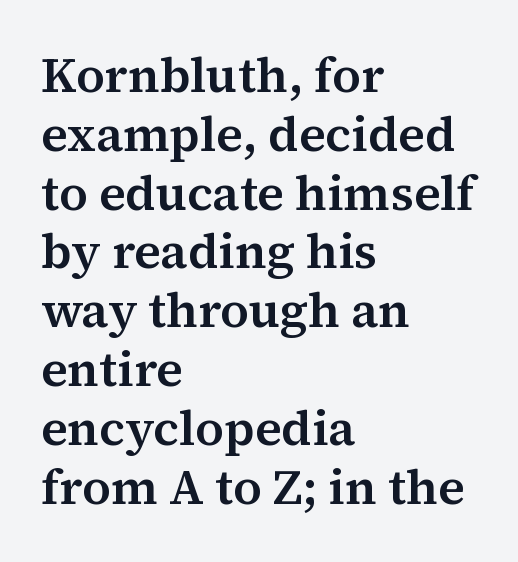
The image shows 49 px serif type, upright; set left-aligned, line spacing 1.2x, normal letter spacing, not underlined; medium stroke contrast and a medium x-height.
